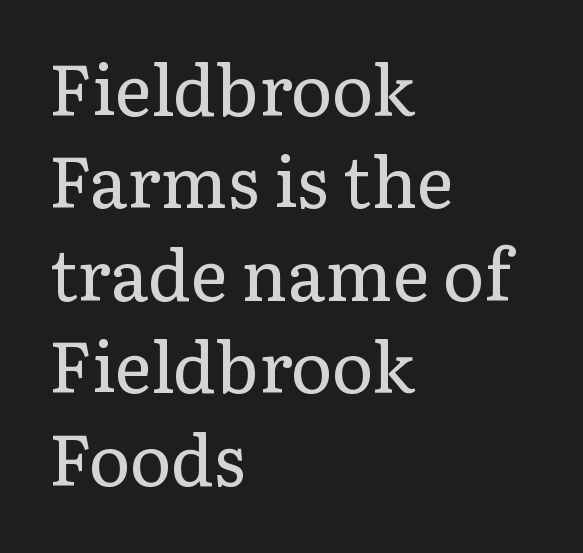
The image shows 70 px regular-weight serif type, upright; set left-aligned, normal line spacing (1.32x), normal letter spacing, not underlined; low stroke contrast and a medium x-height.
